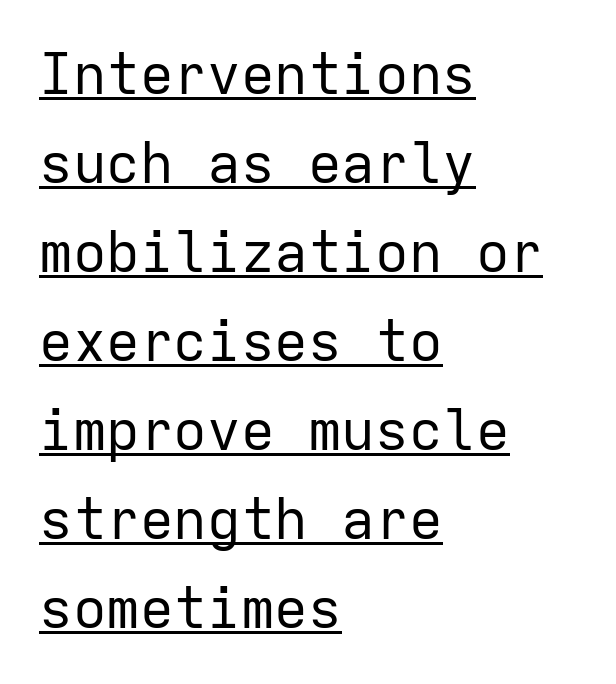
{"serif": "no", "italic": "no", "bold": "no", "weight": "regular", "width": "normal", "stroke_contrast": "low", "x_height": "medium", "monospaced": "yes", "underline": "yes", "align": "left", "line_spacing": "normal", "line_spacing_ratio": 1.59, "letter_spacing": "normal", "letter_spacing_em": 0.0, "glyph_px": 56}
